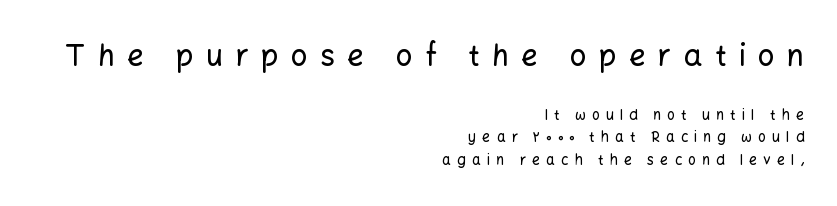
Does the leading feel generous? No, just average. The first block has been scaled up relative to the second. The glyphs in this specimen are sans serif. A student would call this right alignment; a typographer would say flush right, rag left. The passage shown has open, widely tracked lettering throughout. This sample uses an upright cut, with every glyph sitting square on the baseline.
